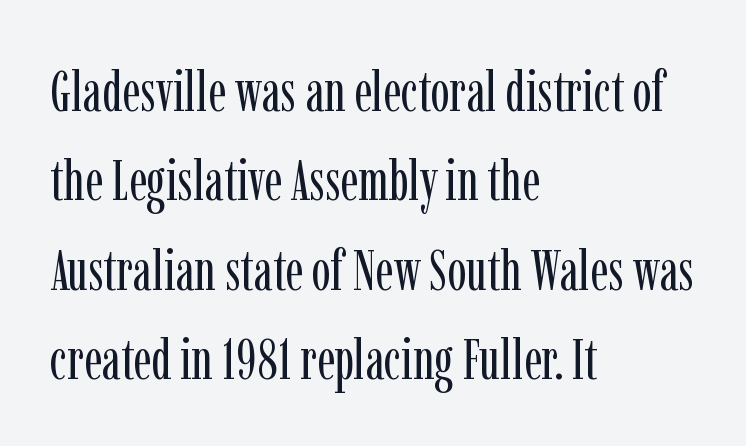
{"serif": "yes", "italic": "no", "bold": "no", "weight": "regular", "width": "condensed", "stroke_contrast": "low", "x_height": "medium", "monospaced": "no", "underline": "no", "align": "left", "line_spacing": "normal", "line_spacing_ratio": 1.57, "letter_spacing": "normal", "letter_spacing_em": 0.0, "glyph_px": 57}
